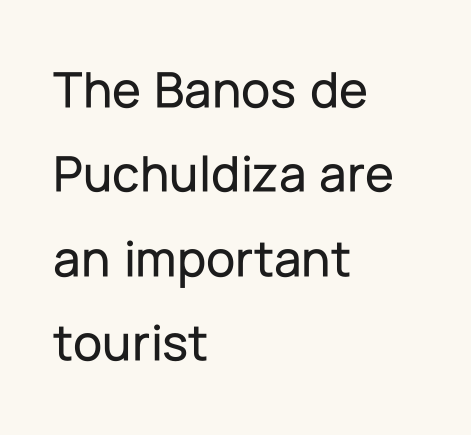
The image shows 53 px sans-serif type, upright; set left-aligned, normal line spacing (1.59x), normal letter spacing, not underlined; low stroke contrast and a medium x-height.
